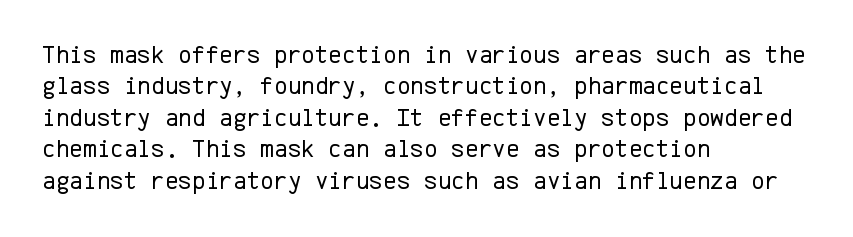
What stands out about the letter spacing? Nothing — it is the standard amount. The rendering anchors every line to the left-hand side. A light-to-regular cut is what we see here. Ordinary non-slanted type is in use.
